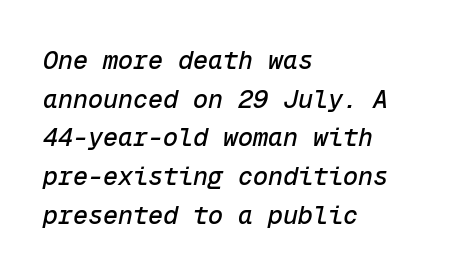
{"italic": "yes", "lean": "right", "slant_degrees": 12, "underline": "no", "align": "left", "line_spacing": "normal", "line_spacing_ratio": 1.55, "letter_spacing": "normal", "letter_spacing_em": 0.0, "glyph_px": 25}
